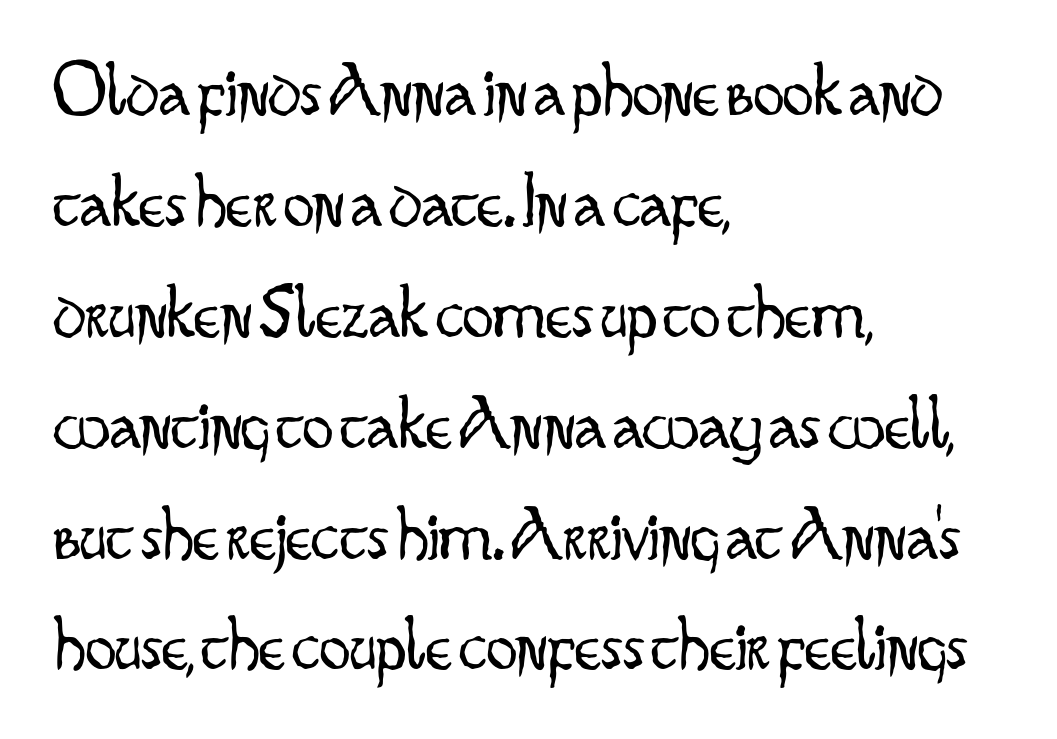
{"serif": "no", "italic": "no", "bold": "no", "weight": "light", "width": "condensed", "stroke_contrast": "low", "x_height": "small", "monospaced": "no", "underline": "no", "align": "left", "line_spacing": "normal", "line_spacing_ratio": 1.44, "letter_spacing": "normal", "letter_spacing_em": 0.0, "glyph_px": 77}
